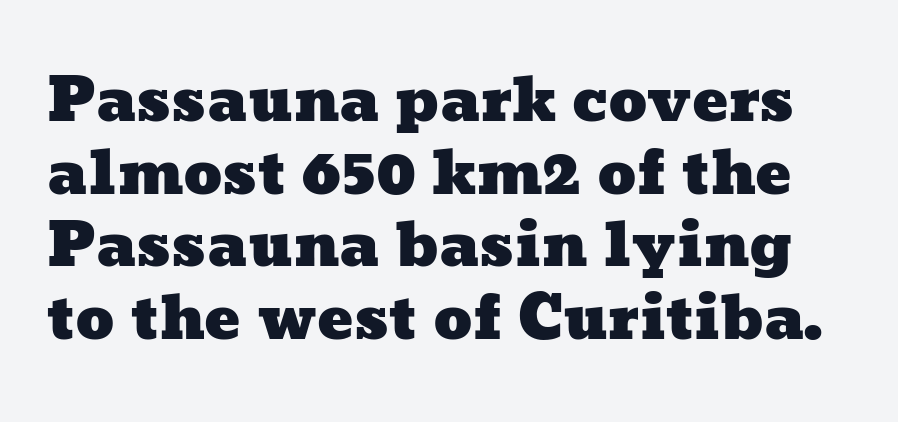
{"width": "wide", "stroke_contrast": "low", "x_height": "medium", "monospaced": "no", "underline": "no", "line_spacing_ratio": 1.21, "letter_spacing": "normal", "letter_spacing_em": 0.0, "glyph_px": 60}
